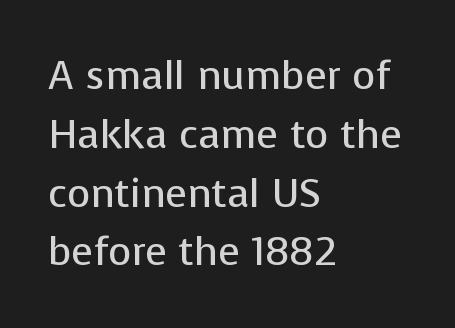
{"serif": "no", "italic": "no", "bold": "no", "weight": "regular", "width": "normal", "stroke_contrast": "low", "x_height": "medium", "monospaced": "no", "underline": "no", "align": "left", "line_spacing": "normal", "line_spacing_ratio": 1.47, "letter_spacing": "normal", "letter_spacing_em": 0.0, "glyph_px": 40}
